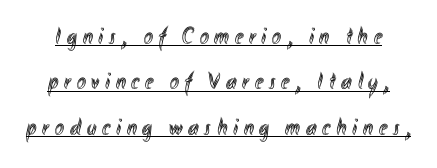
Q: Is the text italic (slanted)? A: Yes.
Q: Is the text underlined? A: Yes.
Q: Is the spacing between letters normal or unusually wide? A: Unusually wide.
